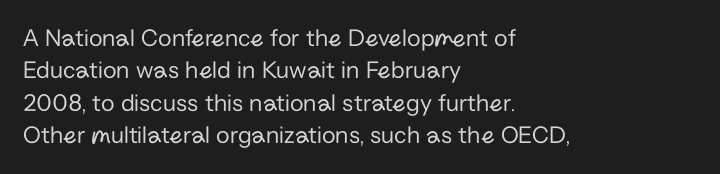
Q: Is the text bold? A: No.
Q: Is the text italic (slanted)? A: No, it is upright.
Q: Is the text underlined? A: No.
Q: How is the paragraph aligned? A: Left-aligned.
Q: Is the spacing between letters normal or unusually wide? A: Normal.
Q: Is the spacing between lines tight, normal or loose? A: Normal.
